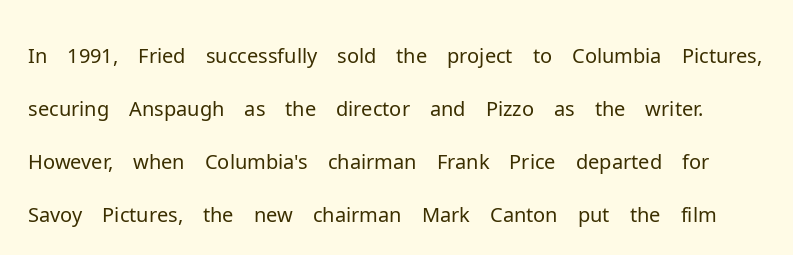
{"serif": "no", "italic": "no", "bold": "no", "weight": "light", "width": "normal", "stroke_contrast": "low", "x_height": "medium", "monospaced": "no", "underline": "no", "line_spacing": "normal", "line_spacing_ratio": 1.29, "letter_spacing": "normal", "letter_spacing_em": 0.0, "glyph_px": 41}
